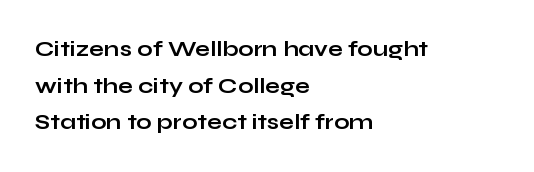
The rendering uses a bold face; every stroke is thick and dark. Nope, not italic — everything's standing straight. Short note: letters normally spaced. Where is the straight margin? On the left. Vertically, the passage feels balanced, rows spaced as you'd expect. Descenders hang freely into open space.
